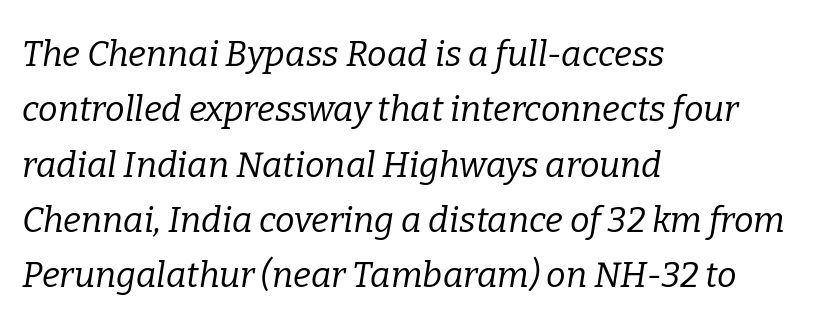
{"serif": "yes", "italic": "yes", "lean": "right", "slant_degrees": 9, "bold": "no", "weight": "regular", "width": "normal", "stroke_contrast": "low", "x_height": "medium", "monospaced": "no", "underline": "no", "align": "left", "line_spacing": "normal", "line_spacing_ratio": 1.58, "letter_spacing": "normal", "letter_spacing_em": 0.0, "glyph_px": 35}
